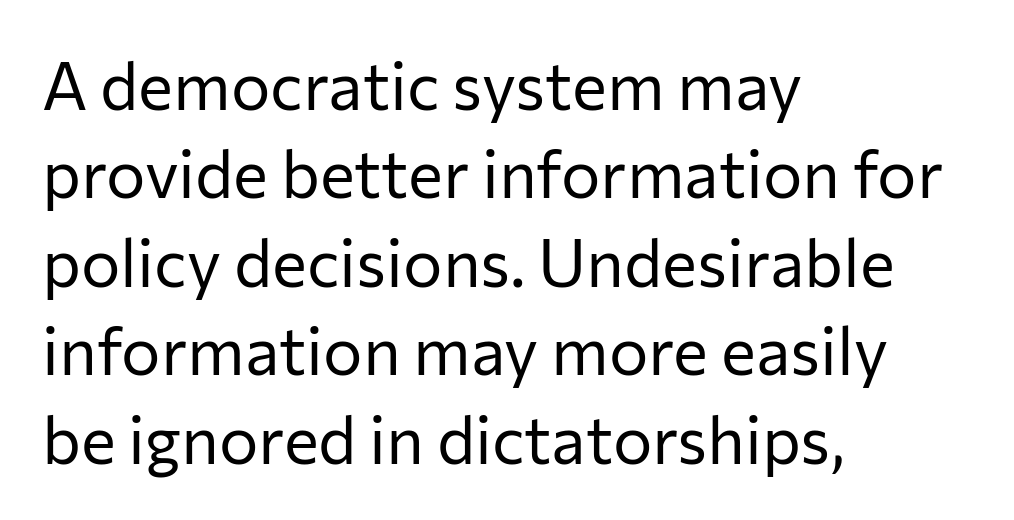
{"serif": "no", "italic": "no", "bold": "no", "weight": "regular", "width": "normal", "stroke_contrast": "low", "x_height": "medium", "monospaced": "no", "underline": "no", "align": "left", "line_spacing": "normal", "line_spacing_ratio": 1.34, "letter_spacing": "normal", "letter_spacing_em": 0.0, "glyph_px": 66}
